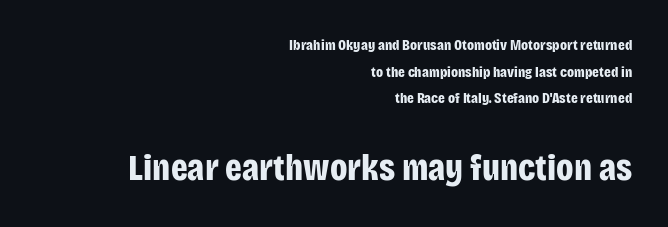
Q: Is the text bold? A: Yes.
Q: Is the text italic (slanted)? A: No, it is upright.
Q: Is the typeface a serif or a sans-serif typeface? A: Sans-serif.
Q: Is the text underlined? A: No.
Q: How is the paragraph aligned? A: Right-aligned.
Q: Is the spacing between letters normal or unusually wide? A: Normal.
Q: Which block of text is set in a larger size, the first (top) or the second (bottom)? A: The second (bottom) one.
Q: Width (condensed, normal, or wide)? A: Condensed.
Q: Stroke contrast? A: Low.
Q: x-height? A: Large.
Q: Monospaced? A: No.
